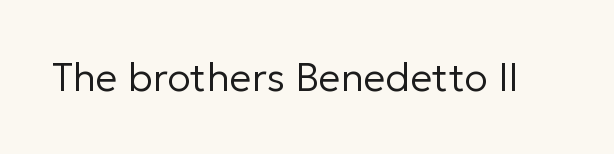
A typesetter would mark this as roman, not italic. The glyphs are unaccompanied by any horizontal stroke below them. The weight tops out at a normal text grade. Here the glyphs are tracked normally, forming tight word shapes. Letterform terminals end flat and unadorned throughout the passage.
